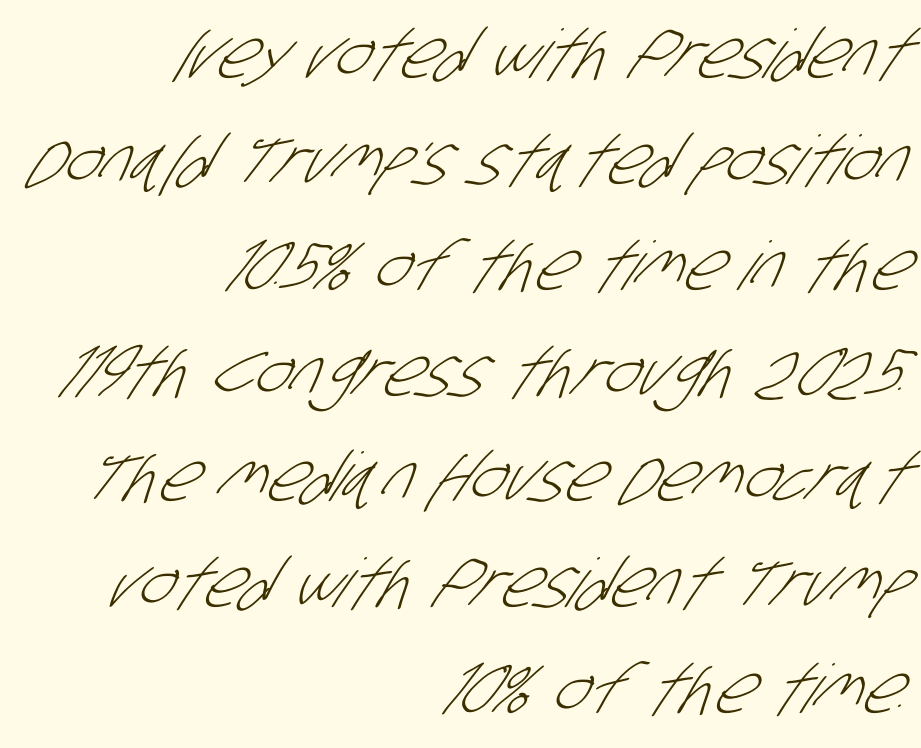
You could not count columns in this text — the font is proportionally spaced. Examine the stroke ends and you'll find no serifs. Nobody drew a line under any word here. The rendering anchors every line to the right-hand side. The weight tops out at a normal text grade.
